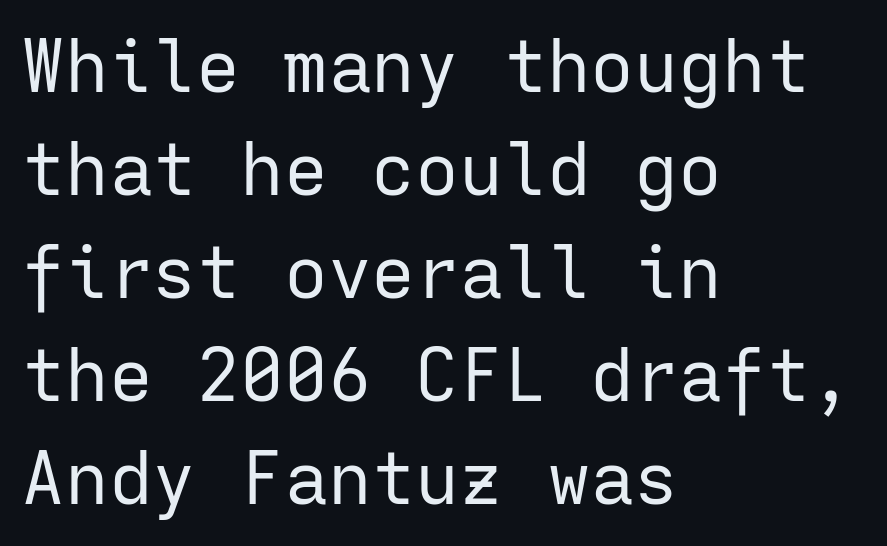
Q: Is the text bold? A: No.
Q: Is the text italic (slanted)? A: No, it is upright.
Q: Is the typeface a serif or a sans-serif typeface? A: Sans-serif.
Q: Is the text underlined? A: No.
Q: How is the paragraph aligned? A: Left-aligned.
Q: Is the spacing between letters normal or unusually wide? A: Normal.
Q: Is the spacing between lines tight, normal or loose? A: Normal.
Q: Width (condensed, normal, or wide)? A: Normal.
Q: Stroke contrast? A: Low.
Q: x-height? A: Medium.
Q: Monospaced? A: Yes.
